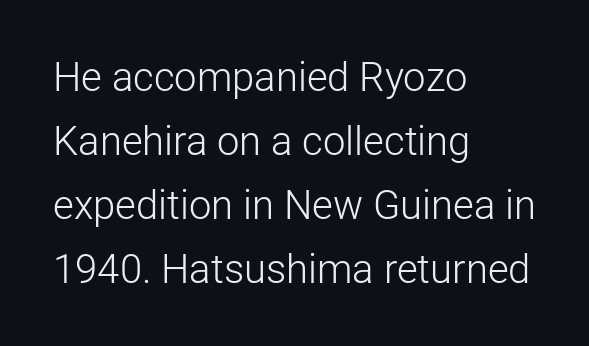
Q: Is the text bold? A: No.
Q: Is the text italic (slanted)? A: No, it is upright.
Q: Is the typeface a serif or a sans-serif typeface? A: Sans-serif.
Q: Is the text underlined? A: No.
Q: How is the paragraph aligned? A: Left-aligned.
Q: Is the spacing between letters normal or unusually wide? A: Normal.
Q: Is the spacing between lines tight, normal or loose? A: Normal.
Q: Width (condensed, normal, or wide)? A: Normal.
Q: Stroke contrast? A: Low.
Q: x-height? A: Medium.
Q: Monospaced? A: No.
